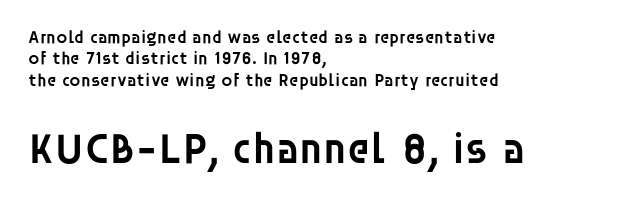
The image shows 44 px semibold sans-serif type, upright; set left-aligned, line spacing 1.19x, normal letter spacing, not underlined; the second (bottom) block is 2.44x larger; low stroke contrast and a large x-height.
